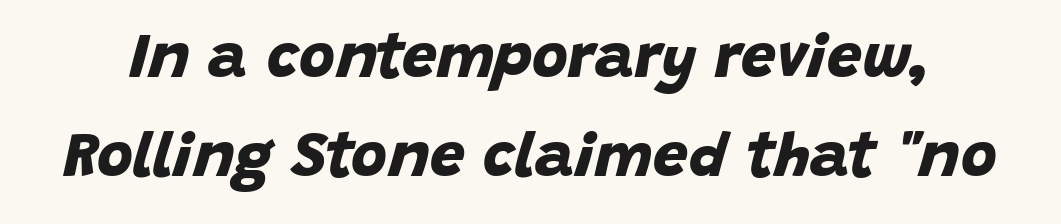
These words are printed bold, with thick strokes throughout. Standard letterfit; no display-style spreading of the glyphs. Summary of vertical rhythm: regular, with standard interline spacing. Quick note: underline off. The designer went with a sans here, leaving each stem footless. Here the designer chose a conventional face with non-uniform glyph widths.
